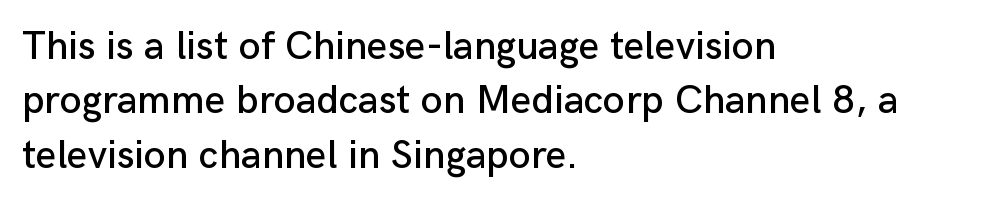
The image shows 40 px sans-serif type, upright; set left-aligned, normal line spacing (1.36x), normal letter spacing, not underlined; low stroke contrast and a medium x-height.
